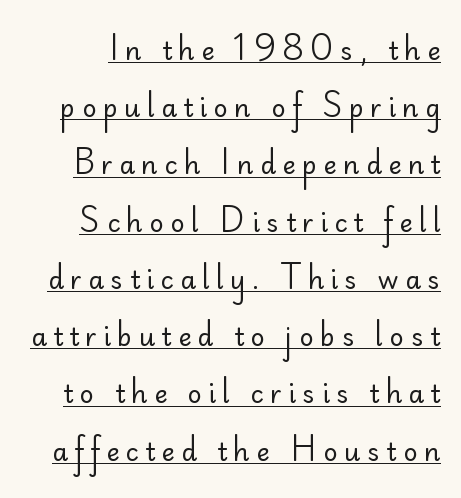
Q: Is the text bold? A: No.
Q: Is the text italic (slanted)? A: No, it is upright.
Q: Is the text underlined? A: Yes.
Q: Is the spacing between letters normal or unusually wide? A: Unusually wide.
Q: Is the spacing between lines tight, normal or loose? A: Loose.
